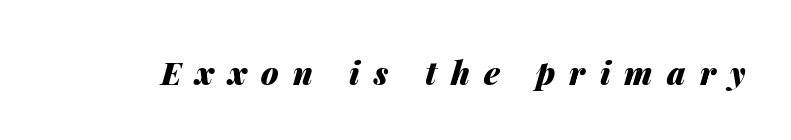
The image shows 32 px heavy type, italic (leaning right); set unusually wide letter spacing (+0.44 em), not underlined; medium stroke contrast and a medium x-height.
